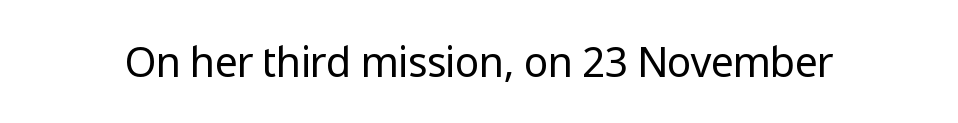
The image shows 41 px regular-weight sans-serif type, upright; set normal letter spacing, not underlined; low stroke contrast and a medium x-height.
